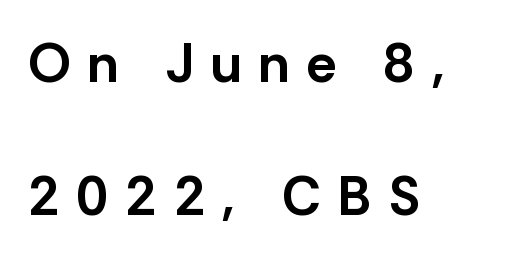
Clear beneath every line of the passage. Horizontally, the lines are justified to the leading edge only. These lines have a slow, spaced-out rhythm from letter to letter. This rendering employs a face without finishing strokes, i.e., a sans-serif. How heavy is the stroke? Heavy — this is a bold.
